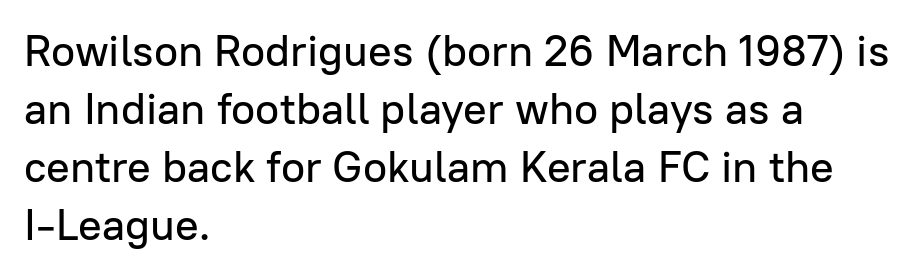
{"serif": "no", "italic": "no", "width": "normal", "stroke_contrast": "low", "x_height": "medium", "monospaced": "no", "underline": "no", "align": "left", "line_spacing": "normal", "line_spacing_ratio": 1.32, "letter_spacing": "normal", "letter_spacing_em": 0.0, "glyph_px": 44}
